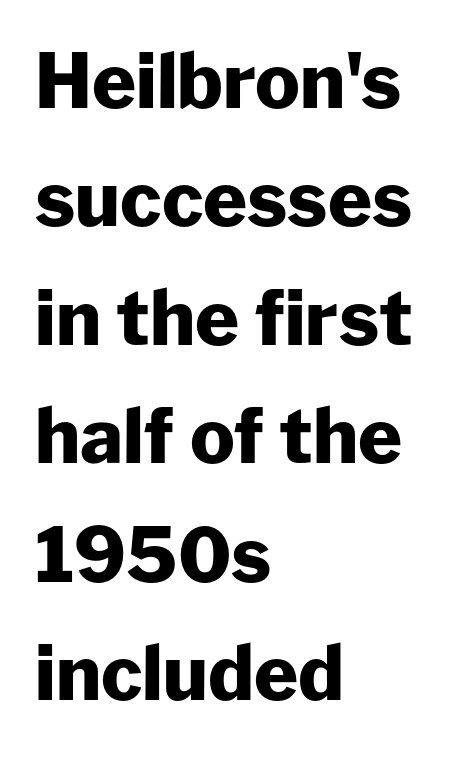
{"serif": "no", "italic": "no", "bold": "yes", "weight": "heavy", "width": "normal", "stroke_contrast": "low", "x_height": "medium", "monospaced": "no", "underline": "no", "align": "left", "line_spacing": "normal", "line_spacing_ratio": 1.58, "letter_spacing": "normal", "letter_spacing_em": 0.0, "glyph_px": 75}
